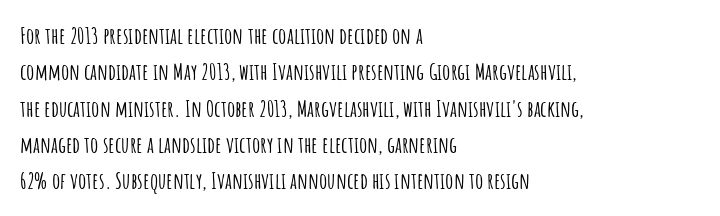
Style check: upright. Honestly, the letter spacing is just normal — you wouldn't notice it. Short and long lines alike share a common starting point at left. Any mark beneath the type? The region is blank. Interline gaps are of average width in this sample.
